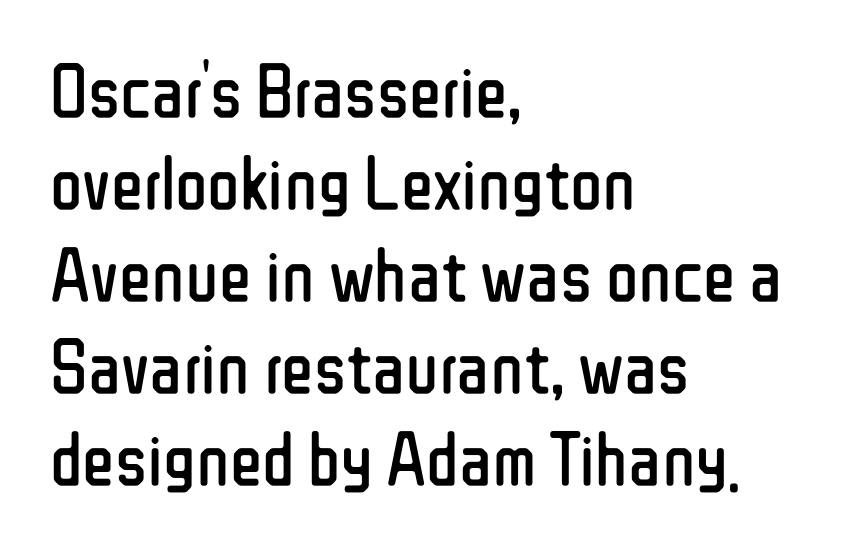
{"serif": "no", "italic": "no", "bold": "no", "weight": "regular", "width": "condensed", "stroke_contrast": "low", "x_height": "medium", "monospaced": "no", "underline": "no", "align": "left", "line_spacing_ratio": 1.21, "letter_spacing": "normal", "letter_spacing_em": 0.0, "glyph_px": 76}
